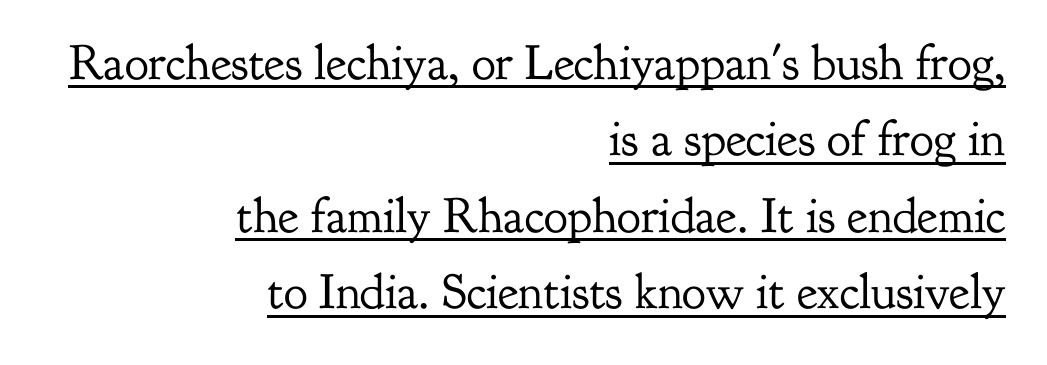
Q: Is the text bold? A: No.
Q: Is the text italic (slanted)? A: No, it is upright.
Q: Is the typeface a serif or a sans-serif typeface? A: Serif.
Q: Is the text underlined? A: Yes.
Q: How is the paragraph aligned? A: Right-aligned.
Q: Is the spacing between letters normal or unusually wide? A: Normal.
Q: Is the spacing between lines tight, normal or loose? A: Normal.
Q: Width (condensed, normal, or wide)? A: Normal.
Q: Stroke contrast? A: Low.
Q: x-height? A: Small.
Q: Monospaced? A: No.
